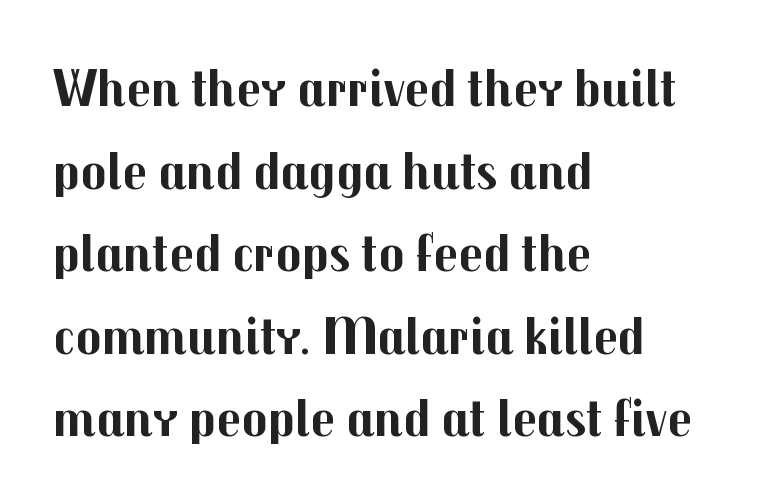
Q: Is the text bold? A: Yes.
Q: Is the text italic (slanted)? A: No, it is upright.
Q: Is the typeface a serif or a sans-serif typeface? A: Sans-serif.
Q: Is the text underlined? A: No.
Q: How is the paragraph aligned? A: Left-aligned.
Q: Is the spacing between letters normal or unusually wide? A: Normal.
Q: Is the spacing between lines tight, normal or loose? A: Normal.
Q: Width (condensed, normal, or wide)? A: Normal.
Q: Stroke contrast? A: Medium.
Q: x-height? A: Medium.
Q: Monospaced? A: No.
